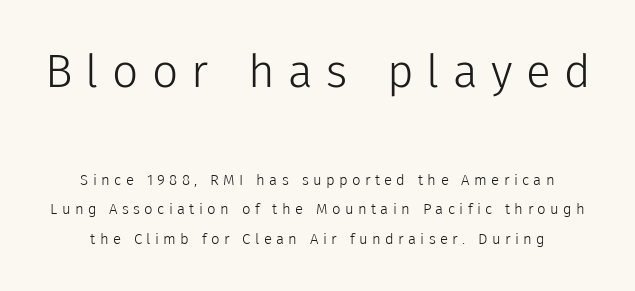
Underlining? Definitely not there. Weight: not bold — regular or lighter. The characters display no serif detailing; their extremities are plain. The face used here appears at its bigger size in the upper chunk. The passage shown is typed in a proportional face where columns would drift.
